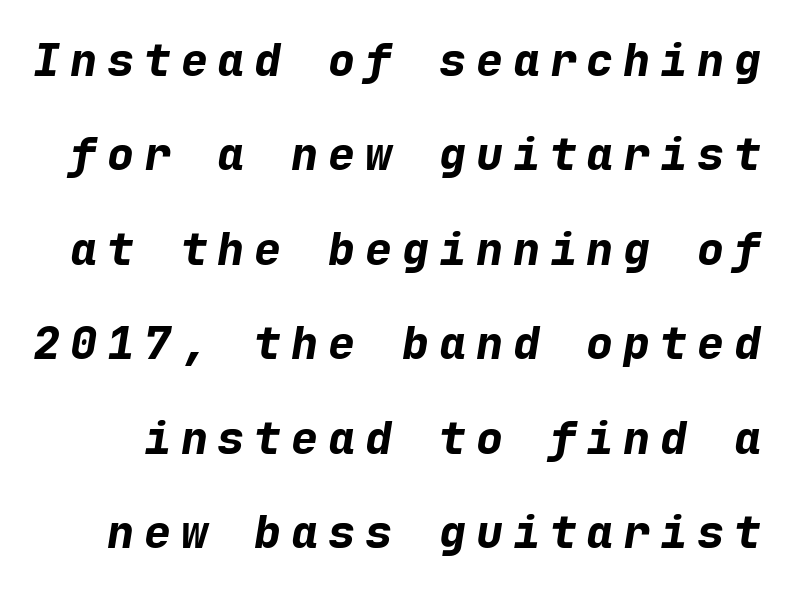
{"italic": "yes", "lean": "right", "slant_degrees": 9, "bold": "yes", "weight": "bold", "width": "normal", "stroke_contrast": "low", "x_height": "medium", "monospaced": "yes", "underline": "no", "line_spacing": "loose", "line_spacing_ratio": 2.1, "letter_spacing": "wide", "letter_spacing_em": 0.22, "glyph_px": 45}
